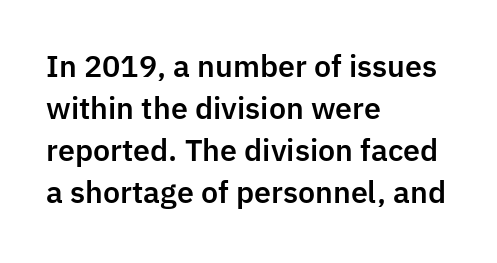
Glance below the letters and you will spot only blank space. This sample keeps an unexceptional amount of space between lines. The letters sit at their default tracking, neither squeezed nor spread. Serif or sans? Sans — the stroke terminals are bare. Varying glyph widths throughout — classic text-font behaviour. The font's upright variant was chosen for this text.
